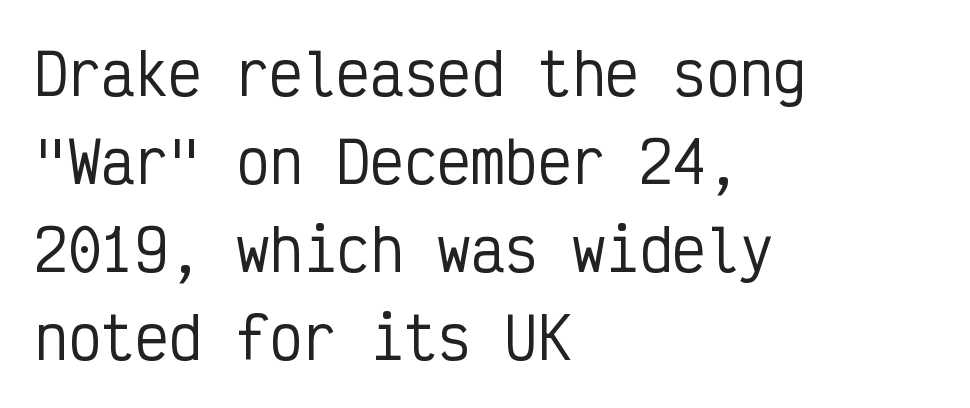
{"serif": "no", "italic": "no", "width": "condensed", "stroke_contrast": "low", "x_height": "medium", "monospaced": "yes", "underline": "no", "align": "left", "line_spacing": "normal", "line_spacing_ratio": 1.57, "letter_spacing": "normal", "letter_spacing_em": 0.0, "glyph_px": 56}
